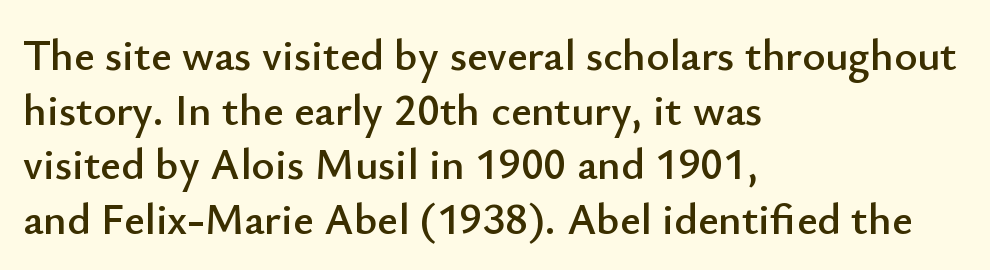
The image shows 44 px sans-serif type, upright; set left-aligned, line spacing 1.24x, normal letter spacing, not underlined; low stroke contrast and a small x-height.
